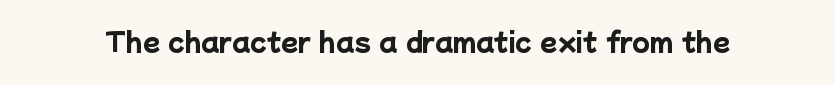
The baseline area is clear. The face used here is rendered with its standard letterfit. The face used here has the dense, thick strokes of a bold.
